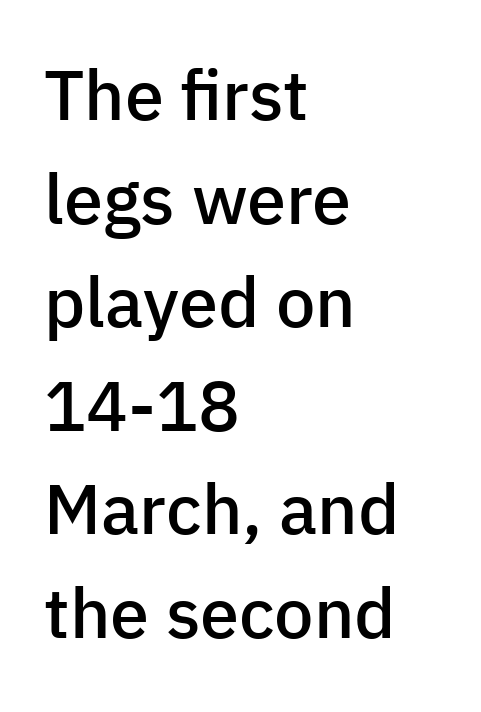
The image shows 70 px semibold sans-serif type, upright; set left-aligned, normal line spacing (1.48x), normal letter spacing, not underlined; low stroke contrast and a medium x-height.
